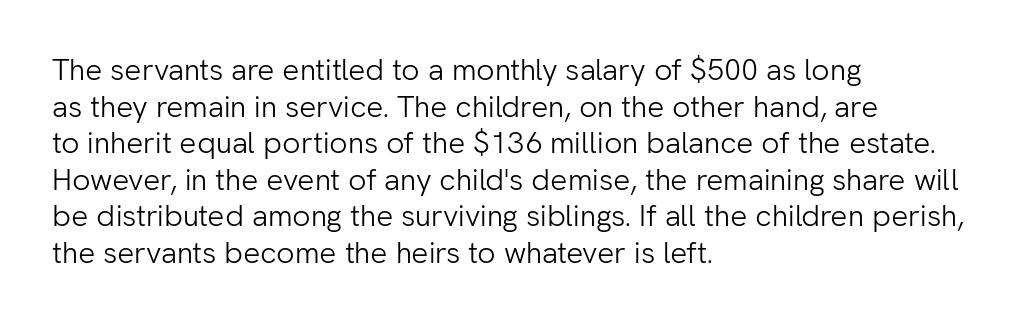
{"serif": "no", "italic": "no", "bold": "no", "weight": "light", "width": "normal", "stroke_contrast": "low", "x_height": "medium", "monospaced": "no", "underline": "no", "align": "left", "line_spacing_ratio": 1.22, "letter_spacing": "normal", "letter_spacing_em": 0.0, "glyph_px": 30}
